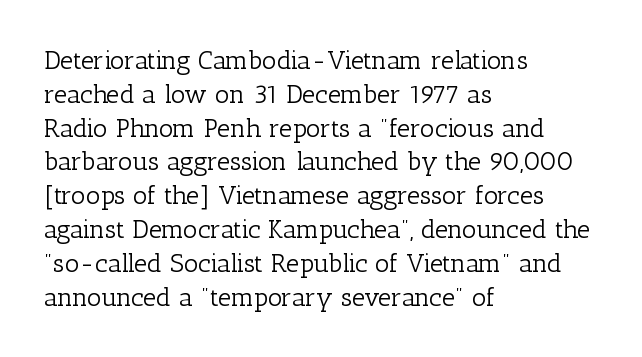
{"italic": "no", "bold": "no", "underline": "no", "align": "left", "line_spacing": "normal", "line_spacing_ratio": 1.3, "letter_spacing": "normal", "letter_spacing_em": 0.0, "glyph_px": 26}
